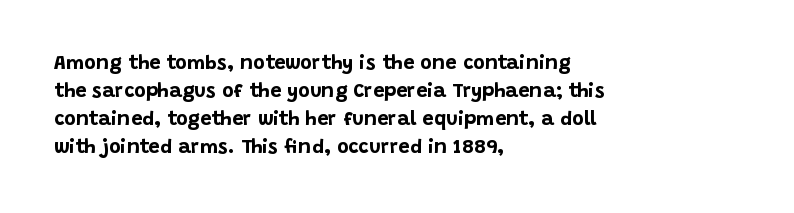
Q: Is the text bold? A: Yes.
Q: Is the text italic (slanted)? A: No, it is upright.
Q: Is the text underlined? A: No.
Q: How is the paragraph aligned? A: Left-aligned.
Q: Is the spacing between letters normal or unusually wide? A: Normal.
Q: Is the spacing between lines tight, normal or loose? A: Normal.
